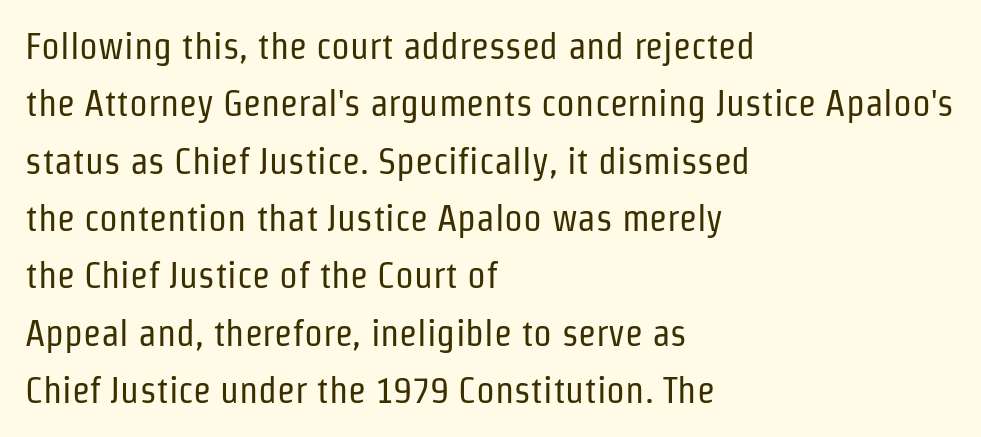
I'd call this a sans setting — the letters go barefoot. A clean baseline with only descenders dipping below it. How would I describe the line gaps? Plain and ordinary. Does the copy run flush right? No — it runs flush left. Is this a heavy cut? Hardly; it is regular or lighter. Default kerning and tracking; the words read as compact shapes.
